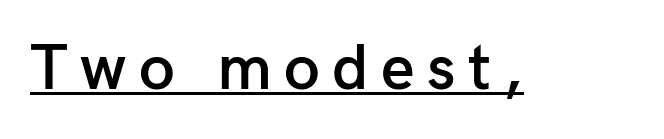
Nothing sits at the stroke ends, so this counts as sans-serif. Varying glyph widths throughout — classic text-font behaviour. What weight is shown? A semibold, between regular and bold. Honestly, the underline is the first thing you notice here.
